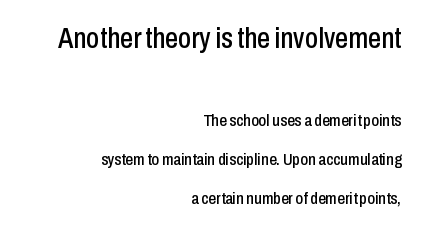
The image shows 29 px condensed sans-serif type, upright; set right-aligned, loose line spacing (2.28x), normal letter spacing, not underlined; the first (top) block is 1.71x larger; low stroke contrast and a medium x-height.
